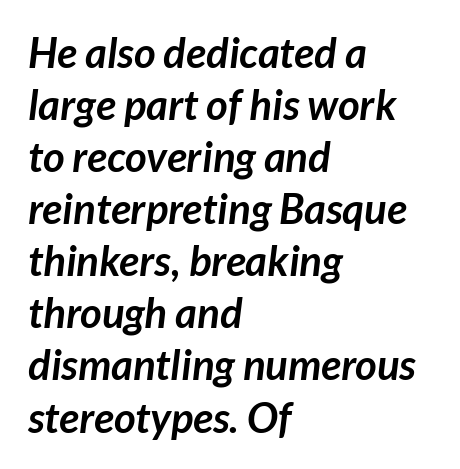
{"serif": "no", "bold": "yes", "weight": "semibold", "width": "normal", "stroke_contrast": "low", "x_height": "medium", "monospaced": "no", "underline": "no", "align": "left", "line_spacing_ratio": 1.24, "letter_spacing": "normal", "letter_spacing_em": 0.0, "glyph_px": 42}
